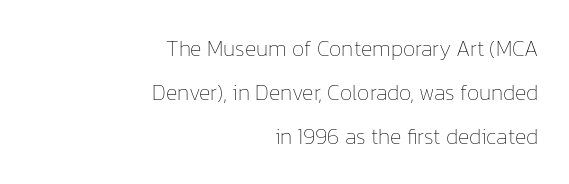
{"italic": "no", "bold": "no", "underline": "no", "align": "right", "line_spacing": "loose", "line_spacing_ratio": 1.99, "letter_spacing": "normal", "letter_spacing_em": 0.0, "glyph_px": 22}
